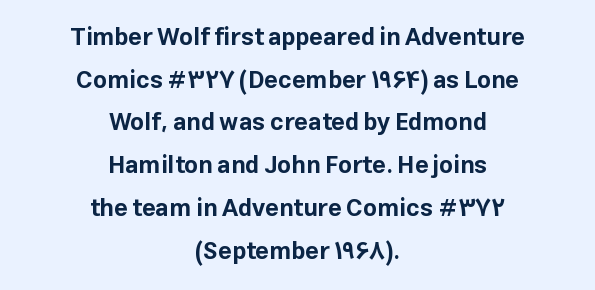
The image shows 24 px bold type, upright; set centered, line spacing 1.78x, normal letter spacing, not underlined.
